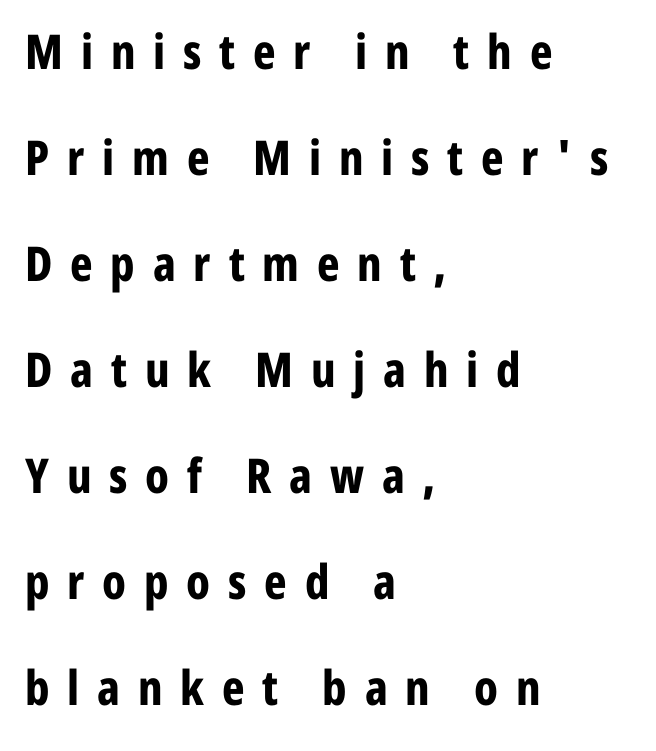
Q: Is the text bold? A: Yes.
Q: Is the text italic (slanted)? A: No, it is upright.
Q: Is the typeface a serif or a sans-serif typeface? A: Sans-serif.
Q: Is the text underlined? A: No.
Q: How is the paragraph aligned? A: Left-aligned.
Q: Is the spacing between letters normal or unusually wide? A: Unusually wide.
Q: Is the spacing between lines tight, normal or loose? A: Loose.
Q: Width (condensed, normal, or wide)? A: Condensed.
Q: Stroke contrast? A: Low.
Q: x-height? A: Medium.
Q: Monospaced? A: No.
